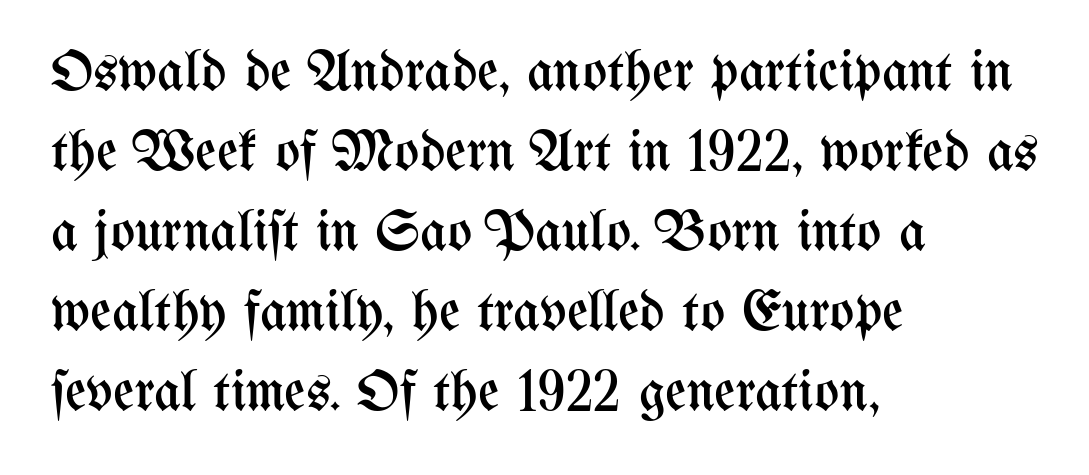
Q: Is the text bold? A: No.
Q: Is the text italic (slanted)? A: No, it is upright.
Q: Is the text underlined? A: No.
Q: How is the paragraph aligned? A: Left-aligned.
Q: Is the spacing between letters normal or unusually wide? A: Normal.
Q: Is the spacing between lines tight, normal or loose? A: Normal.
Q: Width (condensed, normal, or wide)? A: Condensed.
Q: Stroke contrast? A: Medium.
Q: x-height? A: Medium.
Q: Monospaced? A: No.
